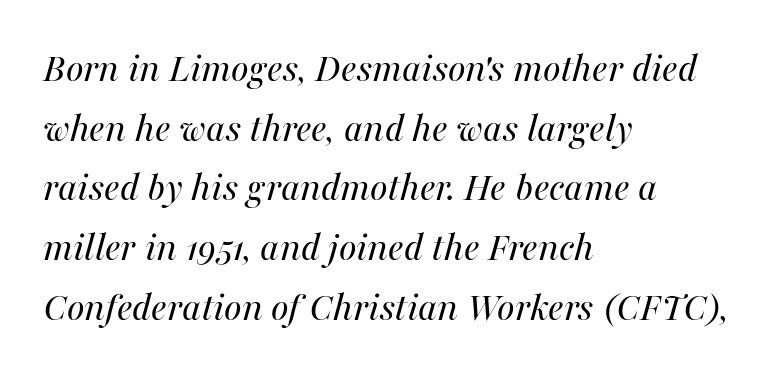
{"italic": "yes", "lean": "right", "slant_degrees": 16, "bold": "no", "weight": "regular", "width": "normal", "stroke_contrast": "medium", "x_height": "medium", "monospaced": "no", "underline": "no", "align": "left", "line_spacing": "normal", "line_spacing_ratio": 1.42, "letter_spacing": "normal", "letter_spacing_em": 0.0, "glyph_px": 42}
